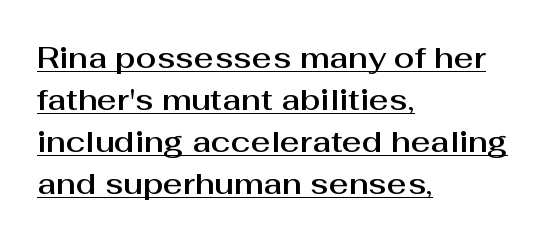
The image shows 30 px sans-serif type, upright; set left-aligned, normal line spacing (1.4x), normal letter spacing, underlined; medium stroke contrast and a medium x-height.
